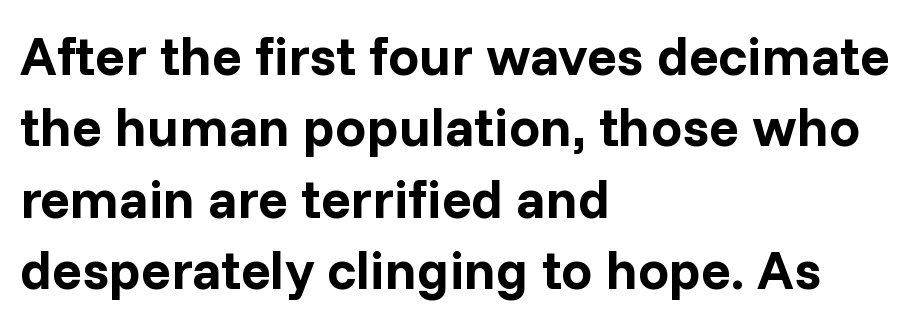
The image shows 55 px bold sans-serif type, upright; set left-aligned, normal line spacing (1.3x), normal letter spacing, not underlined; low stroke contrast and a medium x-height.
